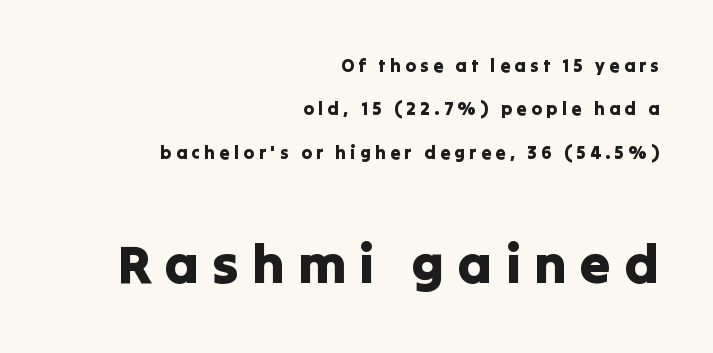
The letters stand straight up with perfectly vertical stems. Does the leading feel generous? Absolutely, it's lavish. The string is rendered with underlining switched off. The letterforms stand isolated, each surrounded by extra space. Does the bottom block carry the larger type? Yes, it does.
